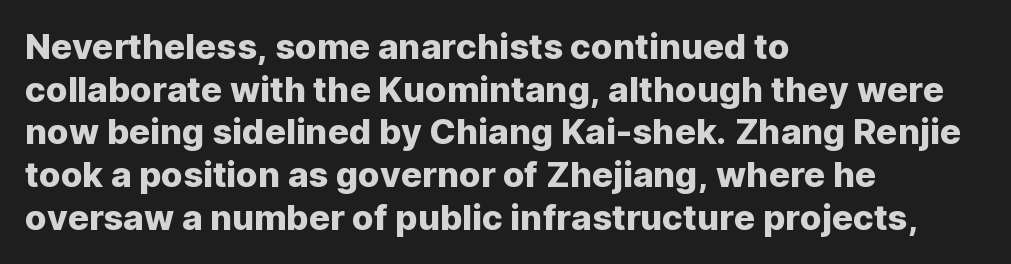
{"serif": "no", "italic": "no", "width": "normal", "stroke_contrast": "low", "x_height": "medium", "monospaced": "no", "underline": "no", "align": "left", "line_spacing_ratio": 1.22, "letter_spacing": "normal", "letter_spacing_em": 0.0, "glyph_px": 35}
